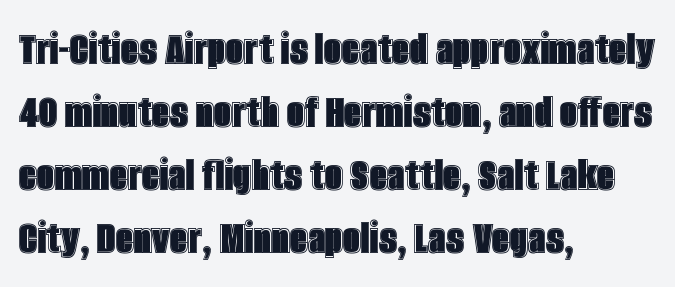
Q: Is the text italic (slanted)? A: No, it is upright.
Q: Is the text underlined? A: No.
Q: How is the paragraph aligned? A: Left-aligned.
Q: Is the spacing between letters normal or unusually wide? A: Normal.
Q: Is the spacing between lines tight, normal or loose? A: Normal.
Q: Width (condensed, normal, or wide)? A: Condensed.
Q: x-height? A: Large.
Q: Monospaced? A: No.
